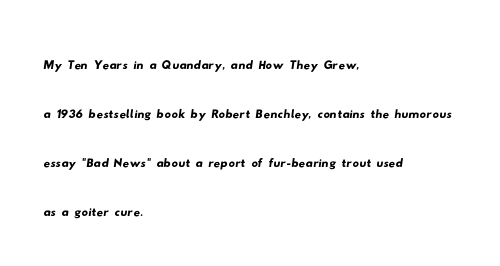
Is this a fixed-width face? No — the glyphs have proportional, varying widths. Check under the words: just untouched page. Interline gaps are of average width in this sample. This rendering uses left alignment, leaving the right contour irregular. Is this a sans? Yes — the strokes have no serifs.
